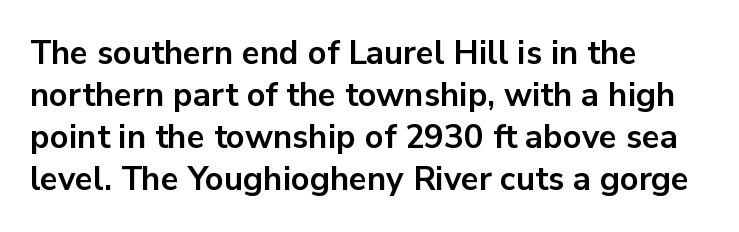
The image shows 33 px bold sans-serif type, upright; set left-aligned, normal line spacing (1.27x), normal letter spacing, not underlined; low stroke contrast and a medium x-height.
